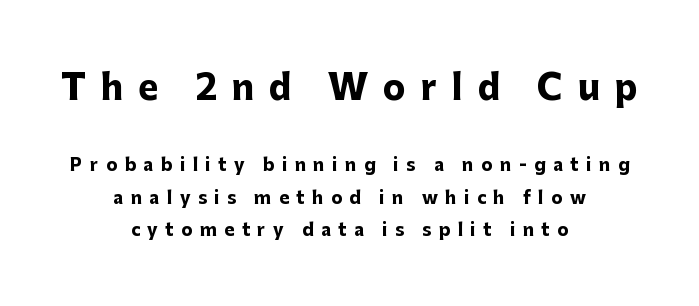
The image shows 34 px heavy sans-serif type, upright; set centered, loose line spacing (1.93x), unusually wide letter spacing (+0.44 em), not underlined; the first (top) block is 2.0x larger; low stroke contrast and a medium x-height.
